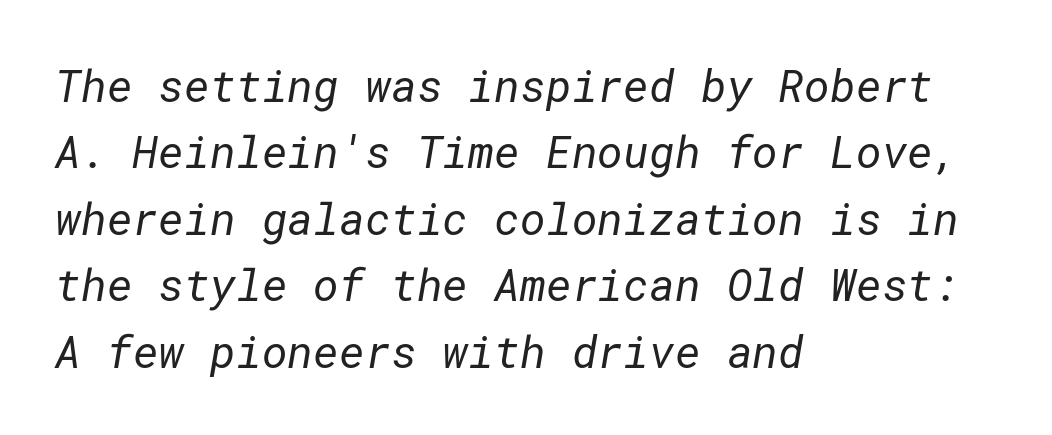
Q: Is the text bold? A: No.
Q: Is the typeface a serif or a sans-serif typeface? A: Sans-serif.
Q: Is the text underlined? A: No.
Q: How is the paragraph aligned? A: Left-aligned.
Q: Is the spacing between letters normal or unusually wide? A: Normal.
Q: Is the spacing between lines tight, normal or loose? A: Normal.
Q: Width (condensed, normal, or wide)? A: Normal.
Q: Stroke contrast? A: Low.
Q: x-height? A: Medium.
